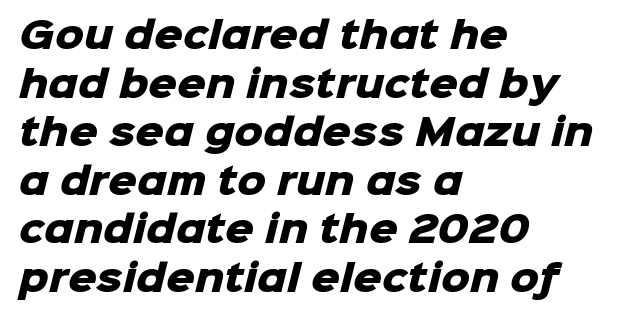
{"serif": "no", "bold": "yes", "weight": "heavy", "width": "normal", "stroke_contrast": "low", "x_height": "medium", "monospaced": "no", "underline": "no", "align": "left", "line_spacing": "normal", "line_spacing_ratio": 1.35, "letter_spacing": "normal", "letter_spacing_em": 0.0, "glyph_px": 36}
